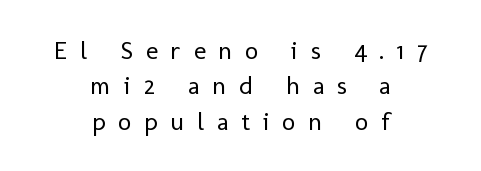
{"italic": "no", "bold": "no", "underline": "no", "align": "center", "line_spacing": "normal", "line_spacing_ratio": 1.36, "letter_spacing": "wide", "letter_spacing_em": 0.49, "glyph_px": 26}
